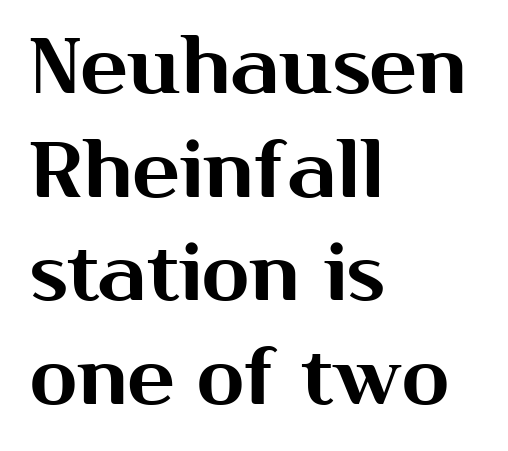
The image shows 78 px sans-serif type, upright; set left-aligned, normal line spacing (1.33x), normal letter spacing, not underlined; medium stroke contrast and a medium x-height.
